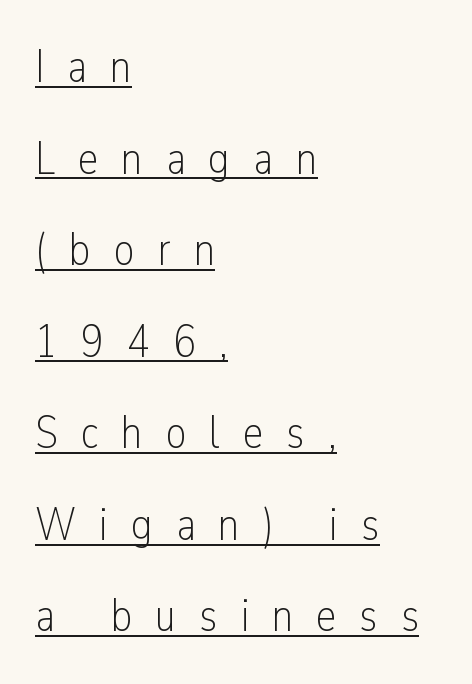
The image shows 46 px light, condensed sans-serif type, upright; set left-aligned, loose line spacing (1.99x), unusually wide letter spacing (+0.5 em), underlined; low stroke contrast and a medium x-height.
